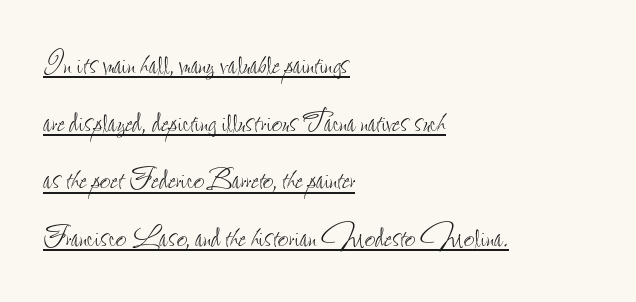
Q: Is the text bold? A: No.
Q: Is the text italic (slanted)? A: Yes.
Q: Is the text underlined? A: Yes.
Q: How is the paragraph aligned? A: Left-aligned.
Q: Is the spacing between letters normal or unusually wide? A: Normal.
Q: Is the spacing between lines tight, normal or loose? A: Normal.
Q: Width (condensed, normal, or wide)? A: Condensed.
Q: Stroke contrast? A: Low.
Q: x-height? A: Small.
Q: Monospaced? A: No.
